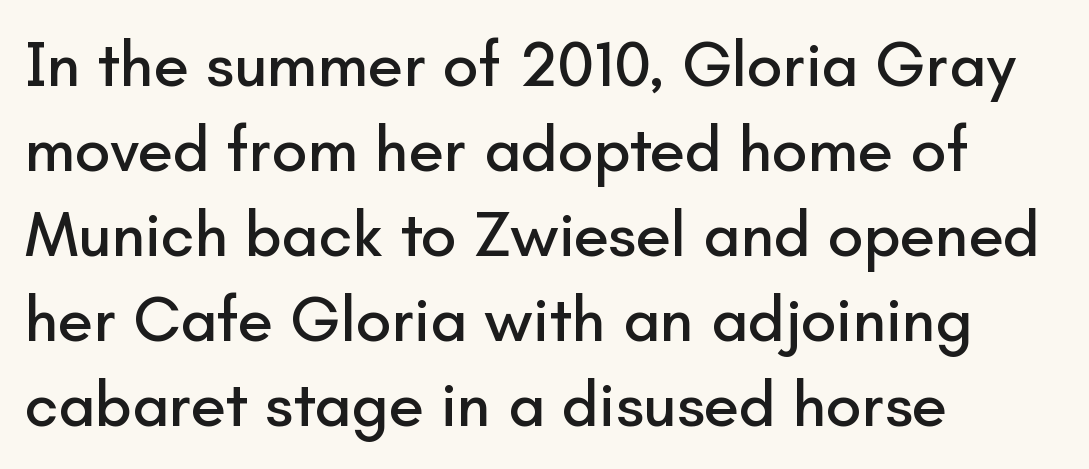
Note: no serifs on the glyphs. Leading: standard. The foot of each line stays bare and open. A roman cut, with each character standing at attention. Varying glyph widths throughout — classic text-font behaviour. This rendering leaves character spacing at its baseline value.
